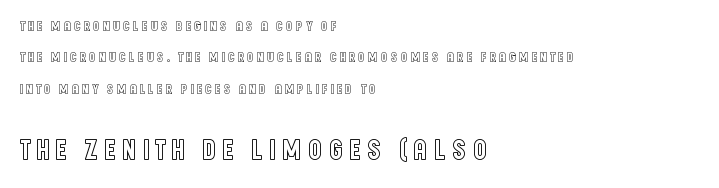
Q: Is the text italic (slanted)? A: No, it is upright.
Q: Is the text underlined? A: No.
Q: How is the paragraph aligned? A: Left-aligned.
Q: Is the spacing between lines tight, normal or loose? A: Loose.
Q: Which block of text is set in a larger size, the first (top) or the second (bottom)? A: The second (bottom) one.
Q: Width (condensed, normal, or wide)? A: Condensed.
Q: x-height? A: Large.
Q: Monospaced? A: No.
